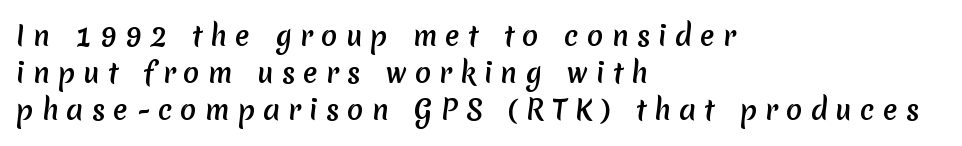
{"underline": "no", "align": "left", "line_spacing": "normal", "line_spacing_ratio": 1.37, "letter_spacing": "wide", "letter_spacing_em": 0.3, "glyph_px": 27}
